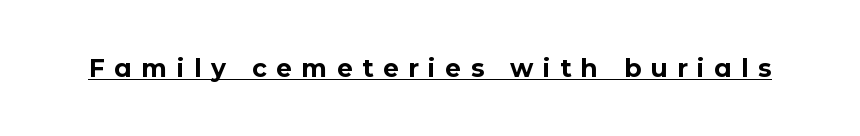
Short note: letters widely spaced. Rendered with straight, roman letterforms. The passage shown is emphatically bold. The passage shown is underscored from start to finish.
